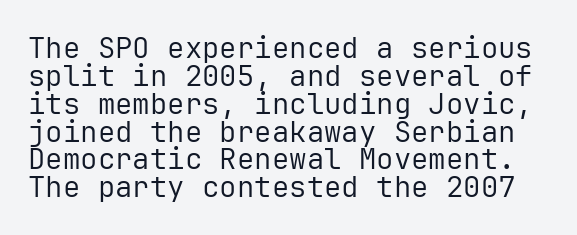
{"serif": "no", "italic": "no", "bold": "no", "weight": "regular", "width": "normal", "stroke_contrast": "low", "x_height": "medium", "monospaced": "yes", "underline": "no", "line_spacing": "tight", "line_spacing_ratio": 0.96, "letter_spacing": "normal", "letter_spacing_em": 0.0, "glyph_px": 29}
